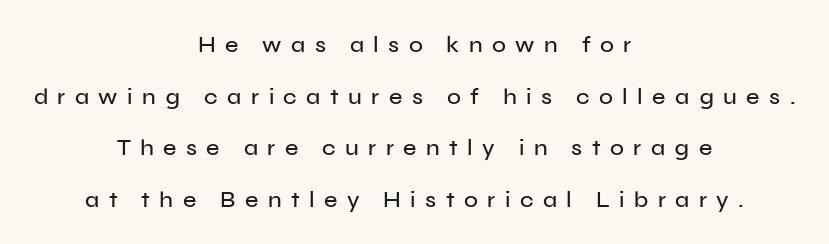
The image shows 23 px text type, upright; set centered, loose line spacing (2.24x), unusually wide letter spacing (+0.41 em), not underlined.
